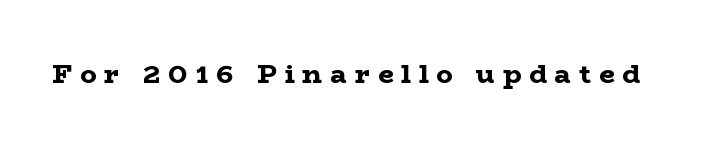
{"italic": "no", "bold": "yes", "underline": "no", "letter_spacing": "wide", "letter_spacing_em": 0.29, "glyph_px": 27}
